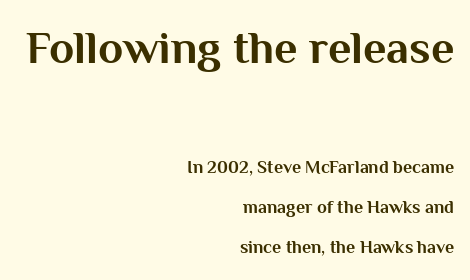
Its strokes are broad and dark, the hallmark of bold type. The horizontal fit of the characters is conventional and even. The block sitting higher on the canvas is the one with enlarged characters. You can tell from the bare stems that sans-serif type was used. The text block is weighted toward the right margin, trailing off unevenly leftward.
